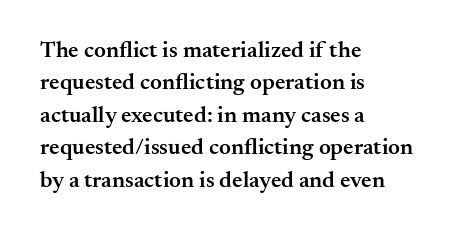
The image shows 23 px text type, upright; set left-aligned, normal line spacing (1.41x), normal letter spacing, not underlined.
